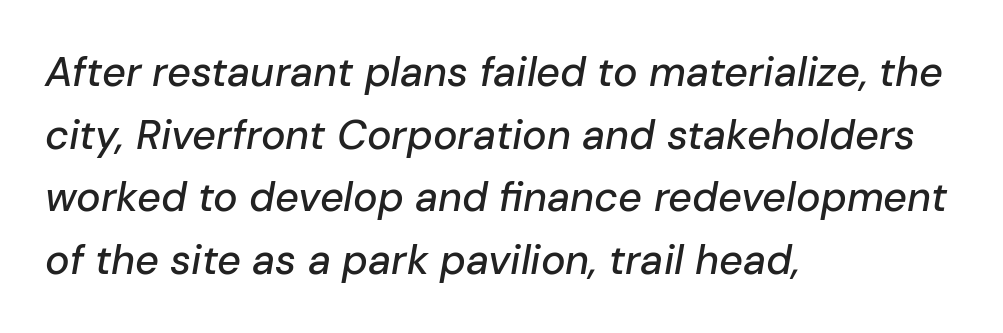
{"italic": "yes", "lean": "right", "slant_degrees": 10, "width": "normal", "stroke_contrast": "low", "x_height": "medium", "monospaced": "no", "underline": "no", "align": "left", "line_spacing": "normal", "line_spacing_ratio": 1.53, "letter_spacing": "normal", "letter_spacing_em": 0.0, "glyph_px": 41}
